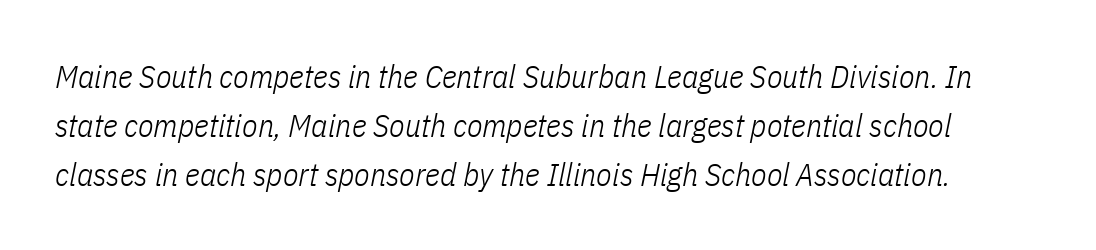
The image shows 32 px light, condensed type, italic (leaning right); set normal line spacing (1.53x), normal letter spacing, not underlined; low stroke contrast and a medium x-height.
